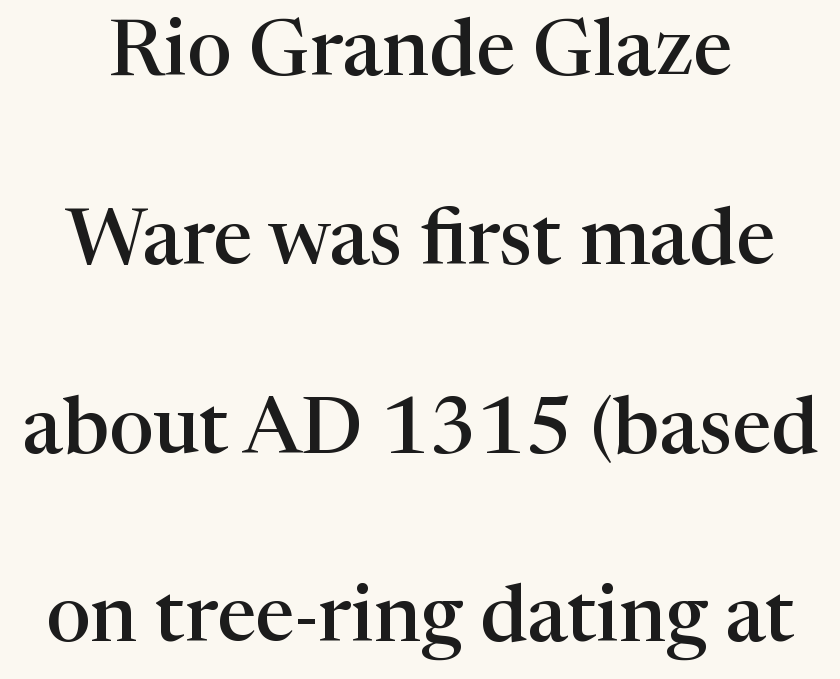
The image shows 79 px semibold serif type, upright; set loose line spacing (2.39x), normal letter spacing, not underlined; high stroke contrast and a medium x-height.
